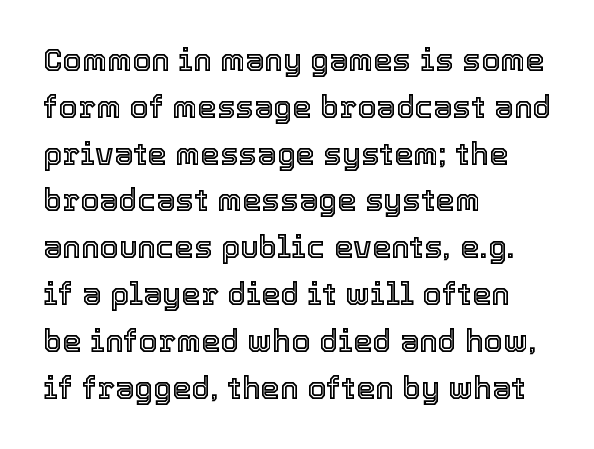
{"italic": "no", "width": "normal", "x_height": "medium", "monospaced": "no", "underline": "no", "align": "left", "line_spacing": "normal", "line_spacing_ratio": 1.51, "letter_spacing": "normal", "letter_spacing_em": 0.0, "glyph_px": 31}
